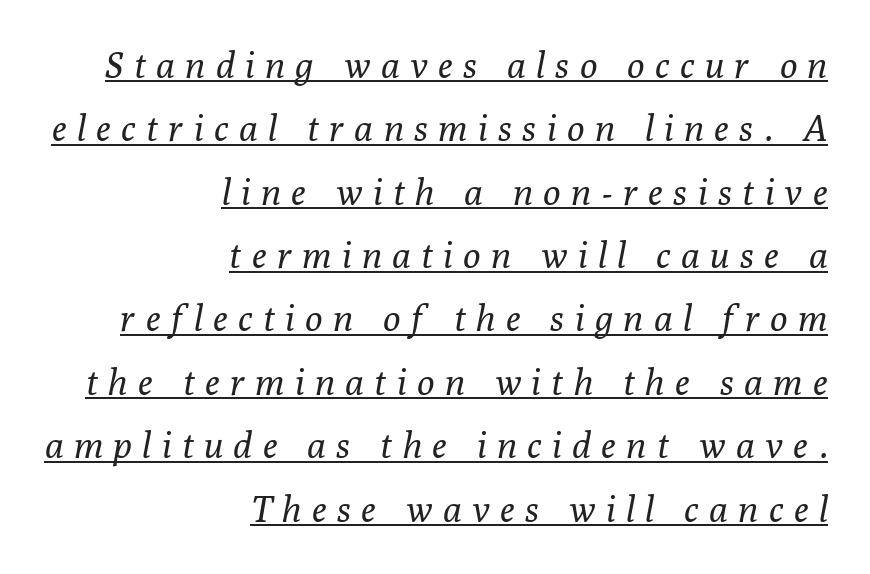
Q: Is the text bold? A: No.
Q: Is the text italic (slanted)? A: Yes, it leans right by about 10 degrees.
Q: Is the typeface a serif or a sans-serif typeface? A: Serif.
Q: Is the text underlined? A: Yes.
Q: How is the paragraph aligned? A: Right-aligned.
Q: Is the spacing between letters normal or unusually wide? A: Unusually wide.
Q: Width (condensed, normal, or wide)? A: Normal.
Q: Stroke contrast? A: Low.
Q: x-height? A: Medium.
Q: Monospaced? A: No.
